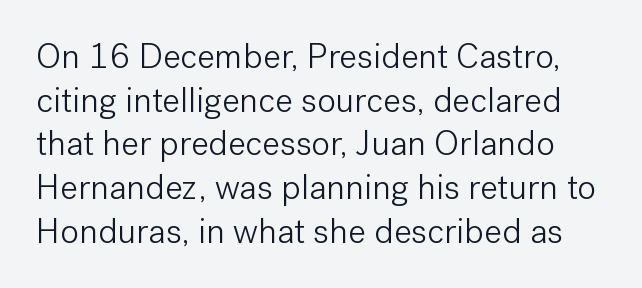
This sample uses plain, unmodified letter spacing. Do the letters lean? They stand straight. Ink coverage per letter is moderate at most. Letters rest on an invisible, unmarked baseline. The designer left line spacing at the default.
